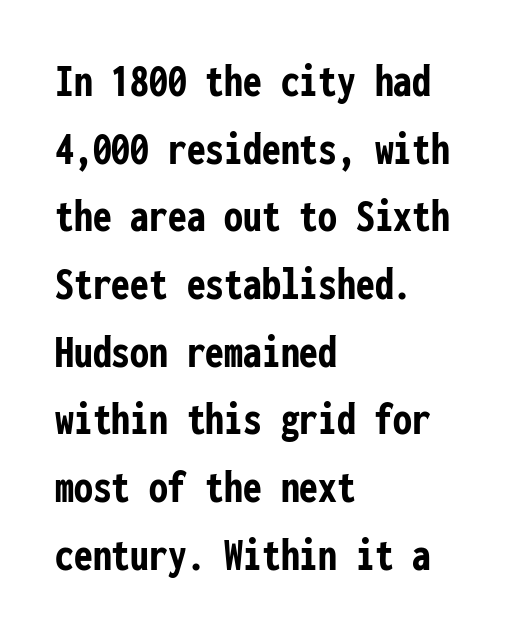
The image shows 47 px semibold, condensed sans-serif type, upright, monospaced; set left-aligned, normal line spacing (1.44x), normal letter spacing, not underlined; low stroke contrast and a medium x-height.
